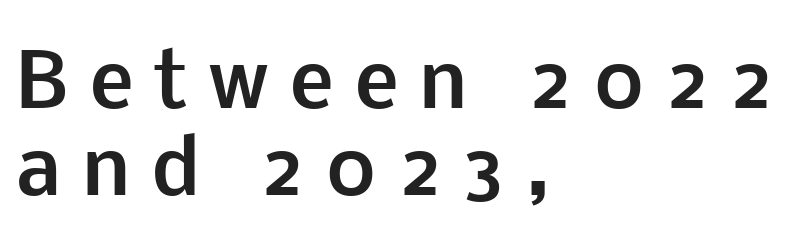
Q: Is the text bold? A: Yes.
Q: Is the text italic (slanted)? A: No, it is upright.
Q: Is the typeface a serif or a sans-serif typeface? A: Sans-serif.
Q: Is the text underlined? A: No.
Q: How is the paragraph aligned? A: Left-aligned.
Q: Is the spacing between letters normal or unusually wide? A: Unusually wide.
Q: Width (condensed, normal, or wide)? A: Normal.
Q: Stroke contrast? A: Low.
Q: x-height? A: Medium.
Q: Monospaced? A: No.
